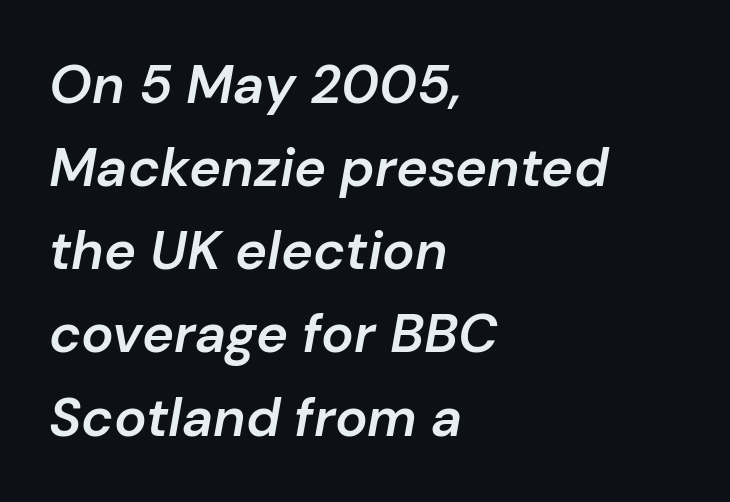
{"italic": "yes", "lean": "right", "slant_degrees": 10, "bold": "semi", "weight": "semibold", "width": "normal", "stroke_contrast": "low", "x_height": "medium", "monospaced": "no", "underline": "no", "align": "left", "line_spacing": "normal", "line_spacing_ratio": 1.54, "letter_spacing": "normal", "letter_spacing_em": 0.0, "glyph_px": 54}
